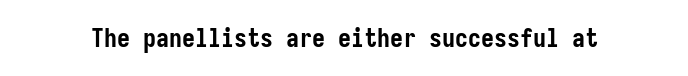
Only glyphs here, with clear space below each row. Rendered with straight, roman letterforms. The glyphs have the mass of a bold cut. Observe the ordinary spacing: letters are neighbours, not strangers.
